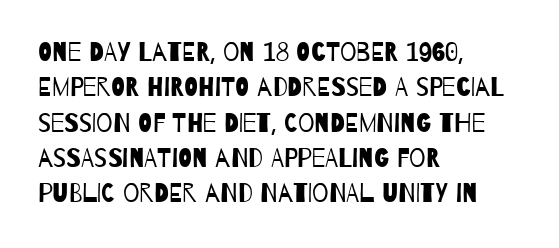
Honestly, there is no underline to notice here at all. Students, observe: this is what conventionally led text looks like. No extra tracking has been applied to these lines. Stems here are at most as thick as an everyday book face. One-word summary of the alignment: left.
